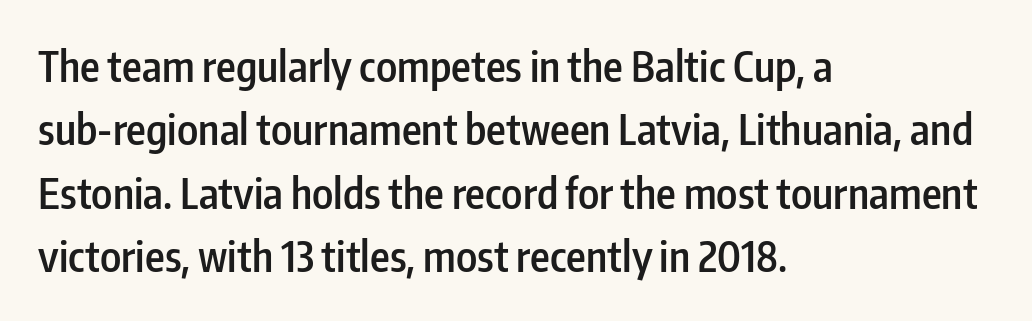
Q: Is the text bold? A: Semi-bold.
Q: Is the text italic (slanted)? A: No, it is upright.
Q: Is the typeface a serif or a sans-serif typeface? A: Sans-serif.
Q: Is the text underlined? A: No.
Q: How is the paragraph aligned? A: Left-aligned.
Q: Is the spacing between letters normal or unusually wide? A: Normal.
Q: Is the spacing between lines tight, normal or loose? A: Normal.
Q: Width (condensed, normal, or wide)? A: Condensed.
Q: Stroke contrast? A: Low.
Q: x-height? A: Medium.
Q: Monospaced? A: No.
